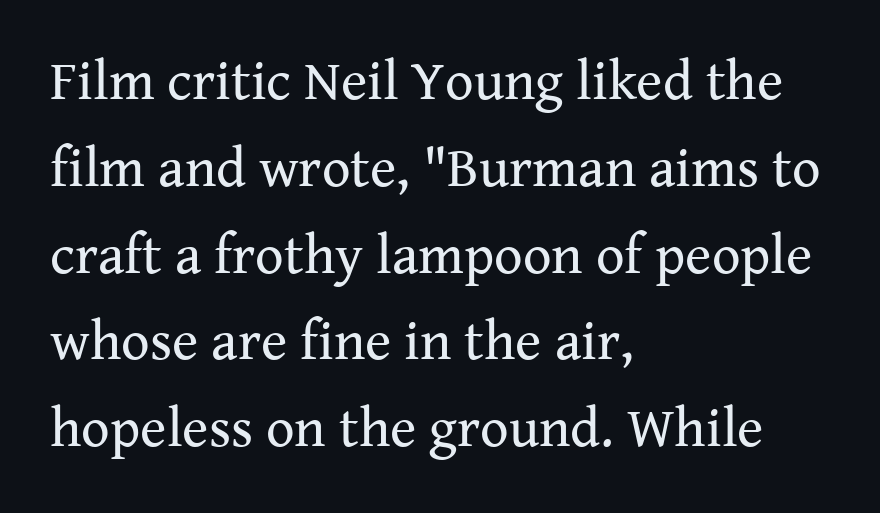
Q: Is the text bold? A: No.
Q: Is the text italic (slanted)? A: No, it is upright.
Q: Is the typeface a serif or a sans-serif typeface? A: Serif.
Q: Is the text underlined? A: No.
Q: How is the paragraph aligned? A: Left-aligned.
Q: Is the spacing between letters normal or unusually wide? A: Normal.
Q: Is the spacing between lines tight, normal or loose? A: Normal.
Q: Width (condensed, normal, or wide)? A: Normal.
Q: Stroke contrast? A: Medium.
Q: x-height? A: Medium.
Q: Monospaced? A: No.
